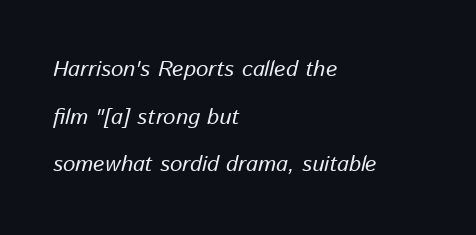
The image shows 22 px text type, italic (leaning right); set left-aligned, loose line spacing (2.17x), normal letter spacing, not underlined.
